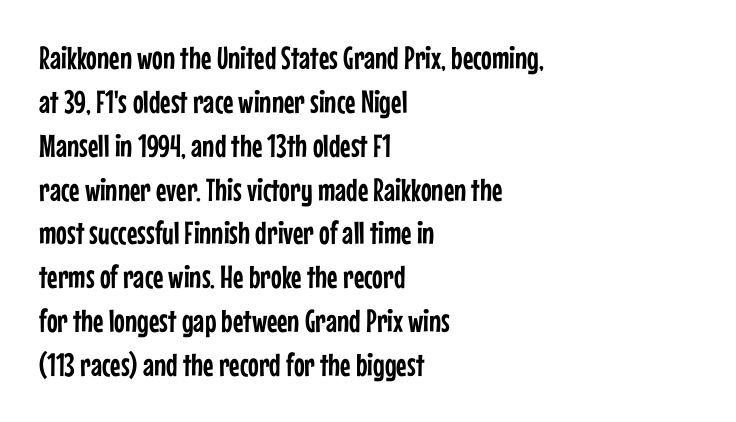
Here the designer chose a conventional face with non-uniform glyph widths. These lines keep a tight, regular rhythm from letter to letter. The line-height multiplier appears to be the usual default. Unlike italic type, these characters show no tilt at all.
